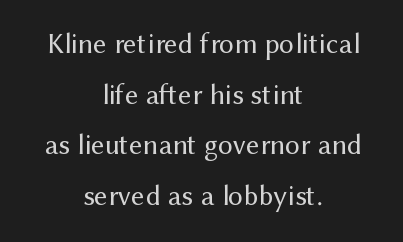
{"serif": "no", "italic": "no", "bold": "no", "weight": "regular", "width": "normal", "stroke_contrast": "medium", "x_height": "medium", "monospaced": "no", "underline": "no", "align": "center", "line_spacing_ratio": 1.75, "letter_spacing": "normal", "letter_spacing_em": 0.0, "glyph_px": 29}
